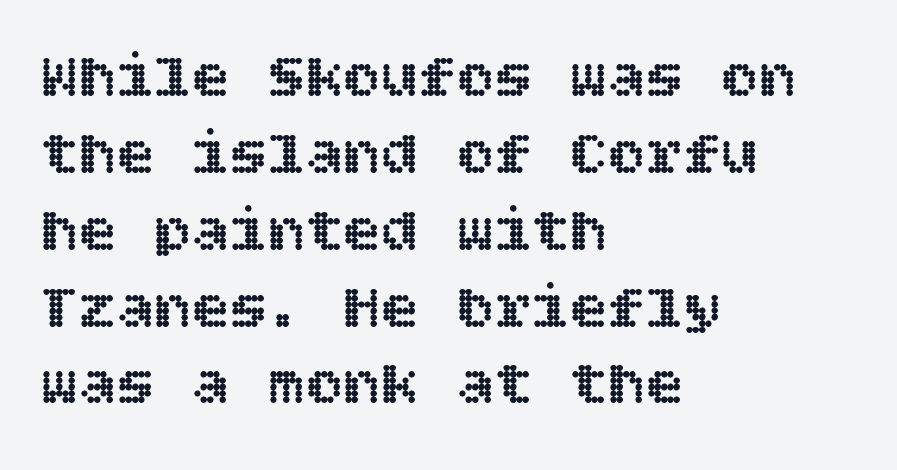
{"italic": "no", "width": "normal", "x_height": "large", "underline": "no", "align": "left", "line_spacing_ratio": 1.22, "letter_spacing": "normal", "letter_spacing_em": 0.0, "glyph_px": 63}
